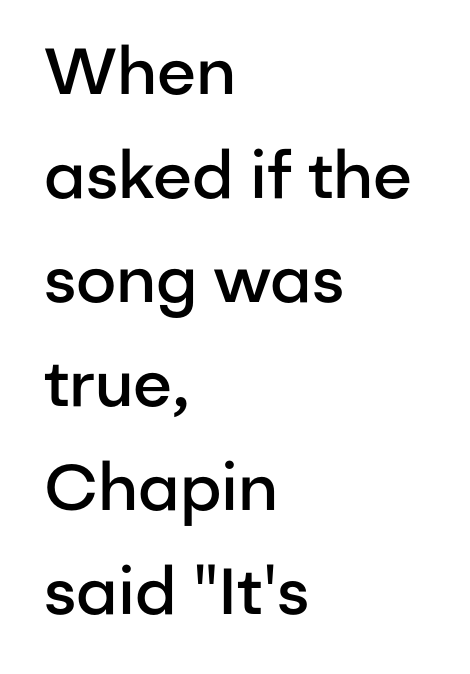
Q: Is the text bold? A: Semi-bold.
Q: Is the text italic (slanted)? A: No, it is upright.
Q: Is the typeface a serif or a sans-serif typeface? A: Sans-serif.
Q: Is the text underlined? A: No.
Q: How is the paragraph aligned? A: Left-aligned.
Q: Is the spacing between letters normal or unusually wide? A: Normal.
Q: Is the spacing between lines tight, normal or loose? A: Normal.
Q: Width (condensed, normal, or wide)? A: Normal.
Q: Stroke contrast? A: Low.
Q: x-height? A: Medium.
Q: Monospaced? A: No.
